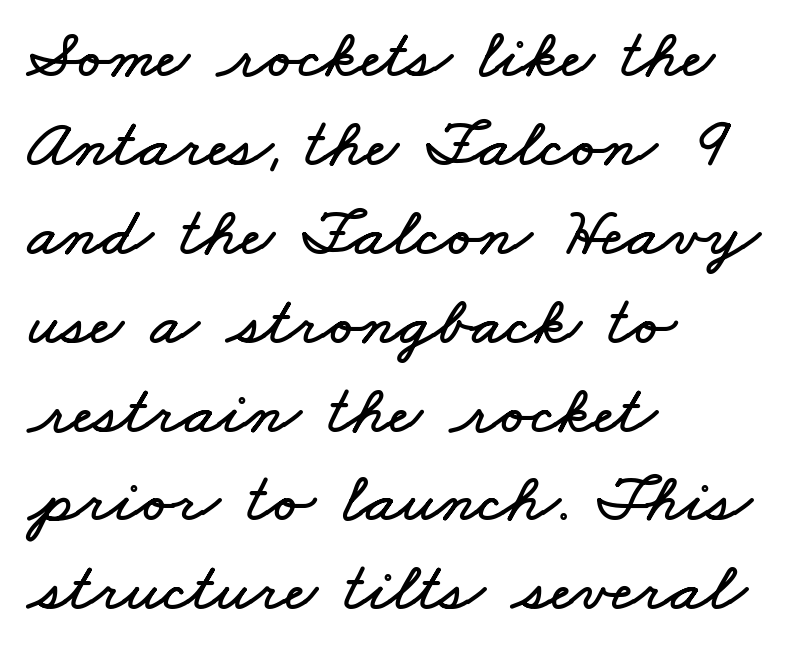
The image shows 70 px wide type; set left-aligned, normal line spacing (1.27x), normal letter spacing, not underlined; low stroke contrast and a small x-height.
